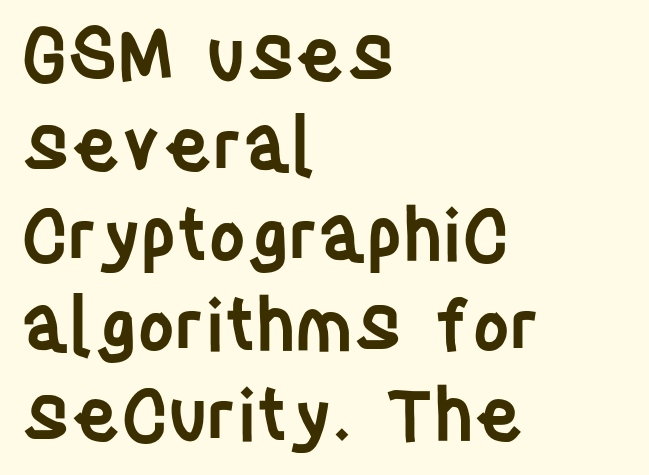
The sample has been set in demibold, a notch under bold. The specimen reads as upright at a glance. This sample has the flowing, uneven cadence of proportional lettering. The area under the type is left untouched. Notice how descenders clear the ascenders below comfortably — that's standard leading.
